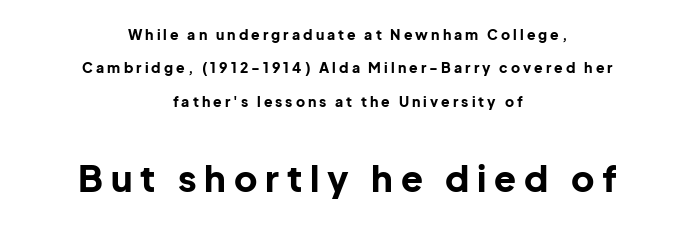
Lines of text with bare space underneath. Stroke thickness is high; the sample reads as a true bold. Line spacing here is loose. To sum up the face: it is a sans, with no serifs.
